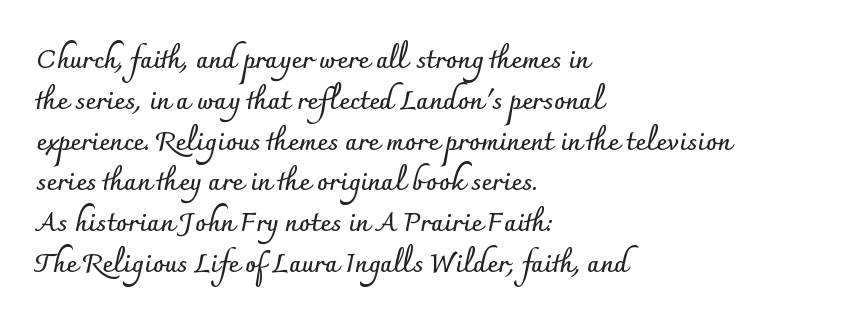
{"bold": "yes", "underline": "no", "align": "left", "line_spacing": "normal", "line_spacing_ratio": 1.57, "letter_spacing": "normal", "letter_spacing_em": 0.0, "glyph_px": 26}
